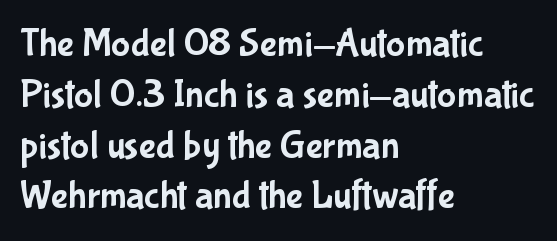
Q: Is the text italic (slanted)? A: No, it is upright.
Q: Is the typeface a serif or a sans-serif typeface? A: Sans-serif.
Q: Is the text underlined? A: No.
Q: How is the paragraph aligned? A: Left-aligned.
Q: Is the spacing between letters normal or unusually wide? A: Normal.
Q: Is the spacing between lines tight, normal or loose? A: Normal.
Q: Width (condensed, normal, or wide)? A: Condensed.
Q: Stroke contrast? A: Low.
Q: x-height? A: Medium.
Q: Monospaced? A: No.
